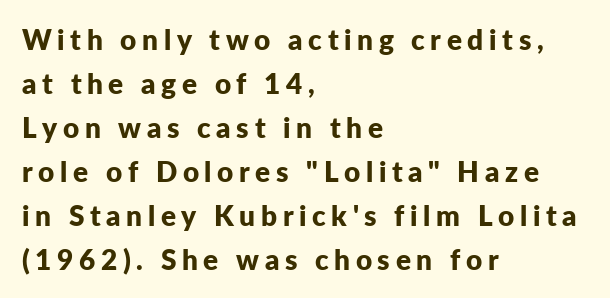
The image shows 28 px bold sans-serif type, upright; set left-aligned, normal line spacing (1.57x), unusually wide letter spacing (+0.2 em), not underlined; low stroke contrast and a medium x-height.
